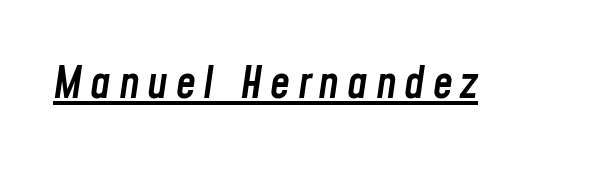
Q: Is the text bold? A: Semi-bold.
Q: Is the text italic (slanted)? A: Yes, it leans right by about 8 degrees.
Q: Is the text underlined? A: Yes.
Q: Width (condensed, normal, or wide)? A: Condensed.
Q: Stroke contrast? A: Low.
Q: x-height? A: Medium.
Q: Monospaced? A: No.
